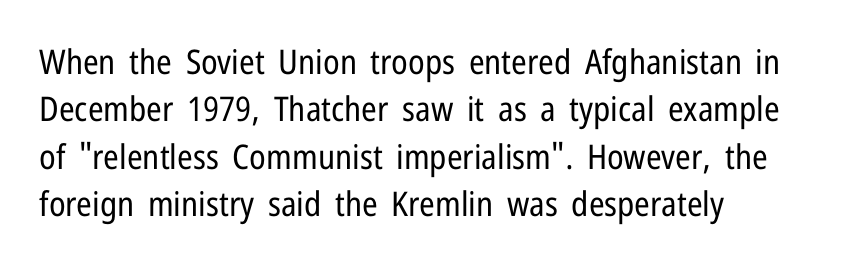
The image shows 34 px regular-weight, condensed sans-serif type, upright; set left-aligned, normal line spacing (1.39x), normal letter spacing, not underlined; low stroke contrast and a medium x-height.
